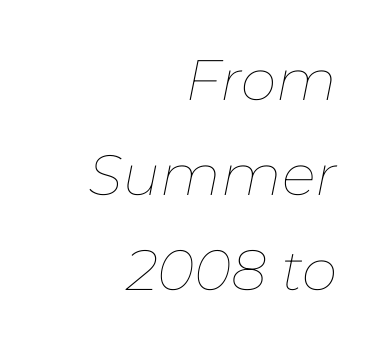
Character widths vary here, with narrow letters taking less room than wide ones. Weight: not bold — regular or lighter. There is no visible air inserted between adjacent glyphs. Quick note: italic.
